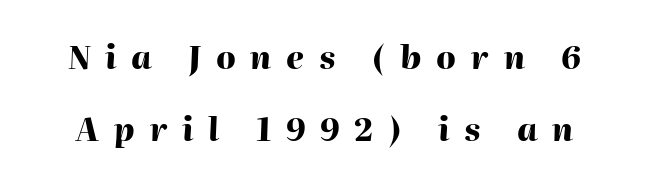
Is this a fixed-width face? No — the glyphs have proportional, varying widths. Successive baselines arrive slowly, with a big drop between each. Is the letter spacing exaggerated? Yes — the characters are pushed far apart. It's the slanting kind of type. Typographic density is high because the face is bold. The space directly below the letters is spotless.
